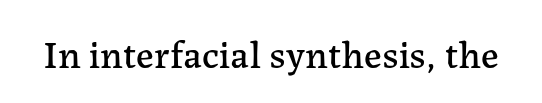
Q: Is the text italic (slanted)? A: No, it is upright.
Q: Is the typeface a serif or a sans-serif typeface? A: Serif.
Q: Is the text underlined? A: No.
Q: Is the spacing between letters normal or unusually wide? A: Normal.
Q: Width (condensed, normal, or wide)? A: Normal.
Q: Stroke contrast? A: Low.
Q: x-height? A: Medium.
Q: Monospaced? A: No.
